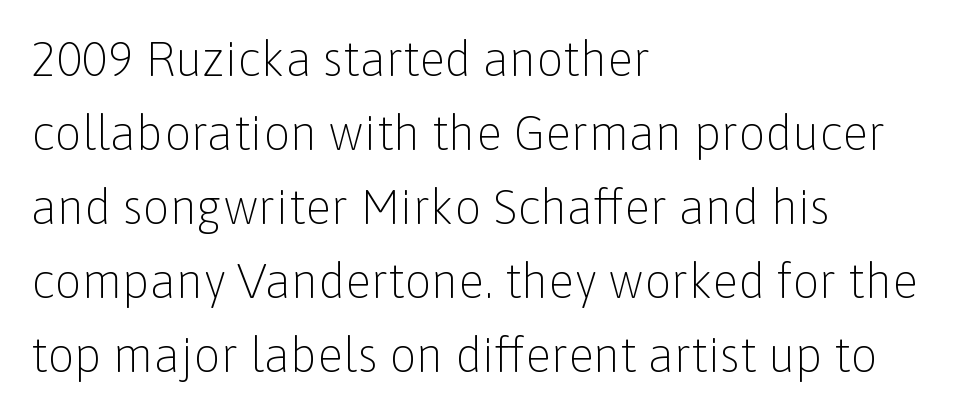
{"serif": "no", "italic": "no", "bold": "no", "weight": "light", "width": "normal", "stroke_contrast": "low", "x_height": "medium", "monospaced": "no", "underline": "no", "align": "left", "line_spacing": "normal", "line_spacing_ratio": 1.54, "letter_spacing": "normal", "letter_spacing_em": 0.0, "glyph_px": 48}
